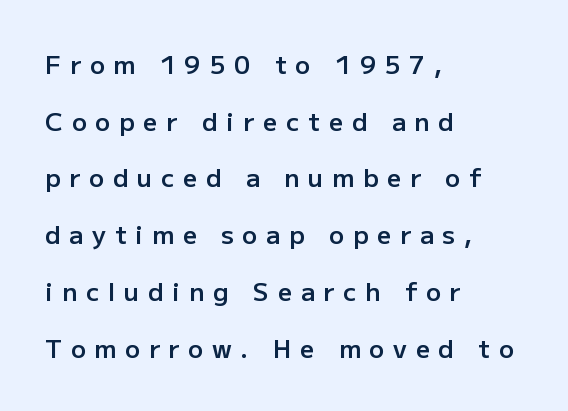
The image shows 25 px text type, upright; set left-aligned, loose line spacing (2.27x), unusually wide letter spacing (+0.35 em), not underlined.
